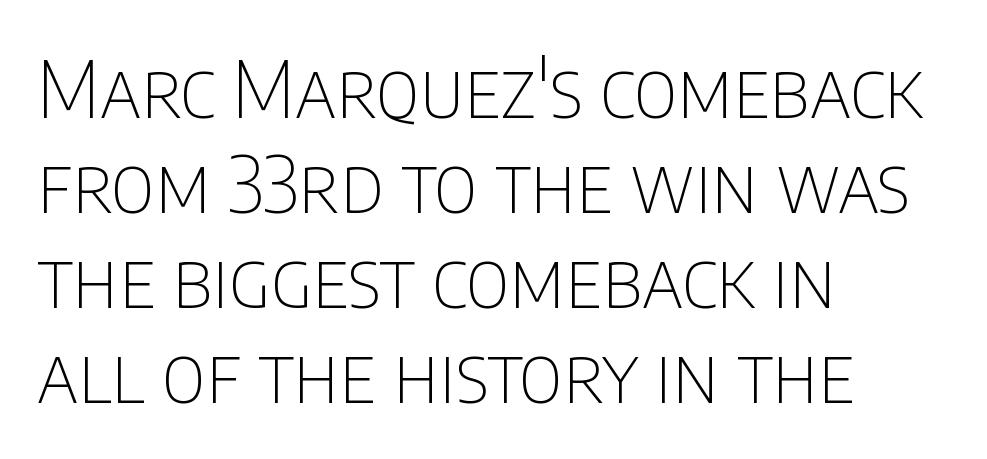
{"serif": "no", "italic": "no", "bold": "no", "weight": "thin", "width": "condensed", "stroke_contrast": "low", "x_height": "large", "monospaced": "no", "underline": "no", "align": "left", "line_spacing_ratio": 1.22, "letter_spacing": "normal", "letter_spacing_em": 0.0, "glyph_px": 78}
